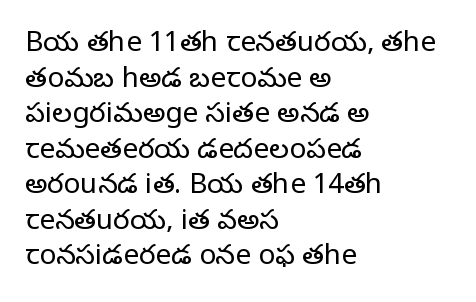
Q: Is the text bold? A: No.
Q: Is the text italic (slanted)? A: No, it is upright.
Q: Is the typeface a serif or a sans-serif typeface? A: Serif.
Q: Is the text underlined? A: No.
Q: How is the paragraph aligned? A: Left-aligned.
Q: Is the spacing between letters normal or unusually wide? A: Normal.
Q: Is the spacing between lines tight, normal or loose? A: Normal.
Q: Width (condensed, normal, or wide)? A: Normal.
Q: Stroke contrast? A: Low.
Q: x-height? A: Large.
Q: Monospaced? A: No.
